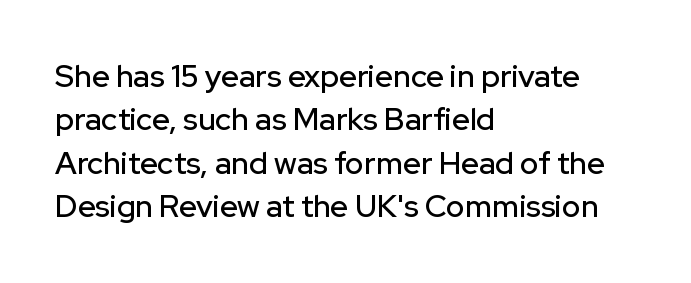
Q: Is the text italic (slanted)? A: No, it is upright.
Q: Is the typeface a serif or a sans-serif typeface? A: Sans-serif.
Q: Is the text underlined? A: No.
Q: How is the paragraph aligned? A: Left-aligned.
Q: Is the spacing between letters normal or unusually wide? A: Normal.
Q: Is the spacing between lines tight, normal or loose? A: Normal.
Q: Width (condensed, normal, or wide)? A: Normal.
Q: Stroke contrast? A: Low.
Q: x-height? A: Medium.
Q: Monospaced? A: No.
